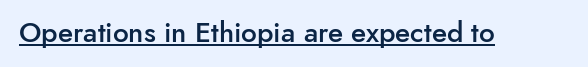
Quick note: underline on. Strokes here are thickened, but only to semibold level. Here the designer chose a conventional face with non-uniform glyph widths. The horizontal fit of the characters is conventional and even. The glyphs in this specimen are sans serif. Is there any slant? The stems are plumb.
